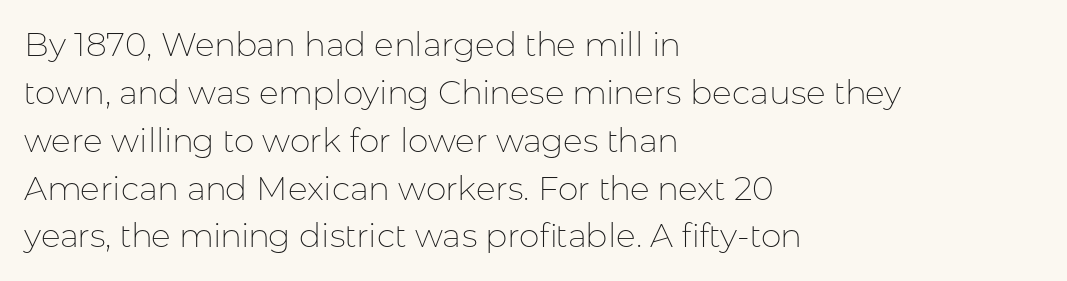
A classic flush-left, rag-right setting is used for this passage. The letterforms sit shoulder to shoulder at normal distance. Looks like regular typesetting: each glyph gets only the width it needs. A roman cut, with each character standing at attention. Check under the words: just untouched page.
